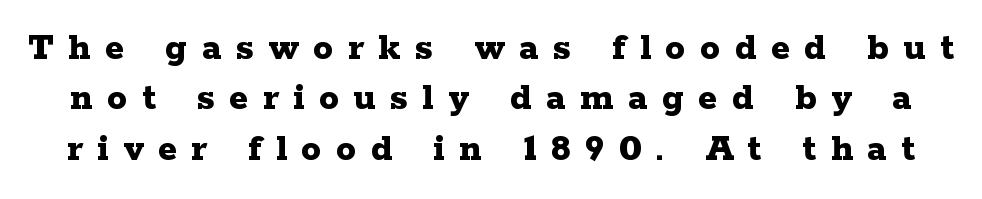
{"serif": "yes", "italic": "no", "bold": "yes", "weight": "bold", "width": "wide", "stroke_contrast": "low", "x_height": "medium", "monospaced": "no", "underline": "no", "line_spacing": "normal", "line_spacing_ratio": 1.26, "letter_spacing": "wide", "letter_spacing_em": 0.36, "glyph_px": 40}
